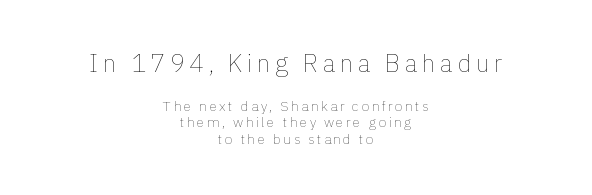
Q: Is the text bold? A: No.
Q: Is the text italic (slanted)? A: No, it is upright.
Q: Is the text underlined? A: No.
Q: How is the paragraph aligned? A: Centered.
Q: Which block of text is set in a larger size, the first (top) or the second (bottom)? A: The first (top) one.
